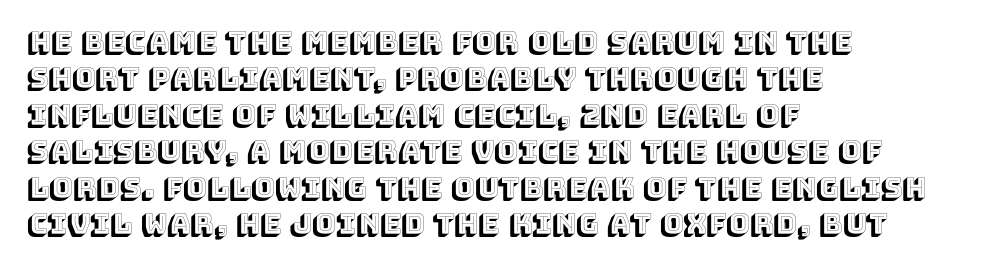
Do the letters lean? They stand straight. Horizontally, the lines are justified to the leading edge only. The block of text has a typical density, with ordinary space between rows. Compared with typical body copy, the letter spacing here is the same.
